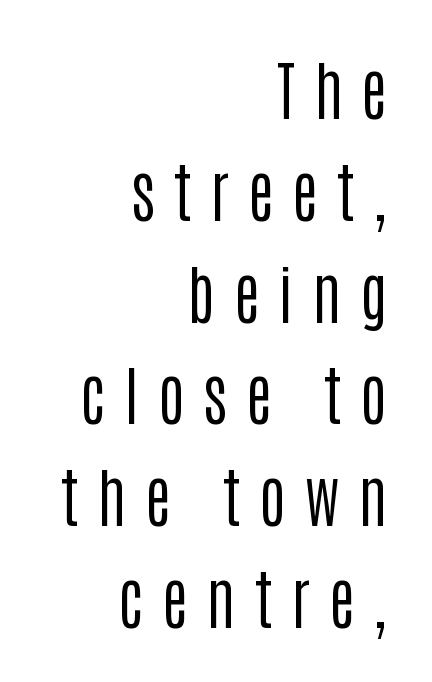
{"serif": "no", "italic": "no", "bold": "no", "weight": "regular", "width": "condensed", "stroke_contrast": "low", "x_height": "large", "monospaced": "no", "underline": "no", "align": "right", "line_spacing": "normal", "line_spacing_ratio": 1.59, "letter_spacing": "wide", "letter_spacing_em": 0.29, "glyph_px": 64}
